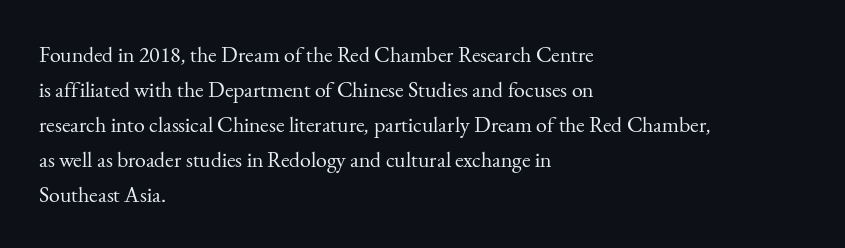
The image shows 22 px text type, upright; set left-aligned, normal line spacing (1.59x), normal letter spacing, not underlined.
